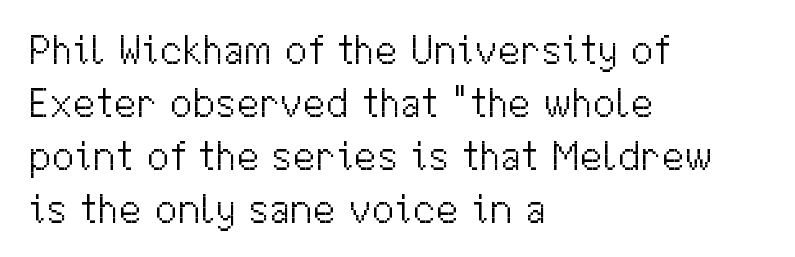
{"serif": "no", "italic": "no", "bold": "no", "weight": "light", "width": "normal", "stroke_contrast": "medium", "x_height": "medium", "monospaced": "no", "underline": "no", "align": "left", "line_spacing": "normal", "line_spacing_ratio": 1.29, "letter_spacing": "normal", "letter_spacing_em": 0.0, "glyph_px": 41}
